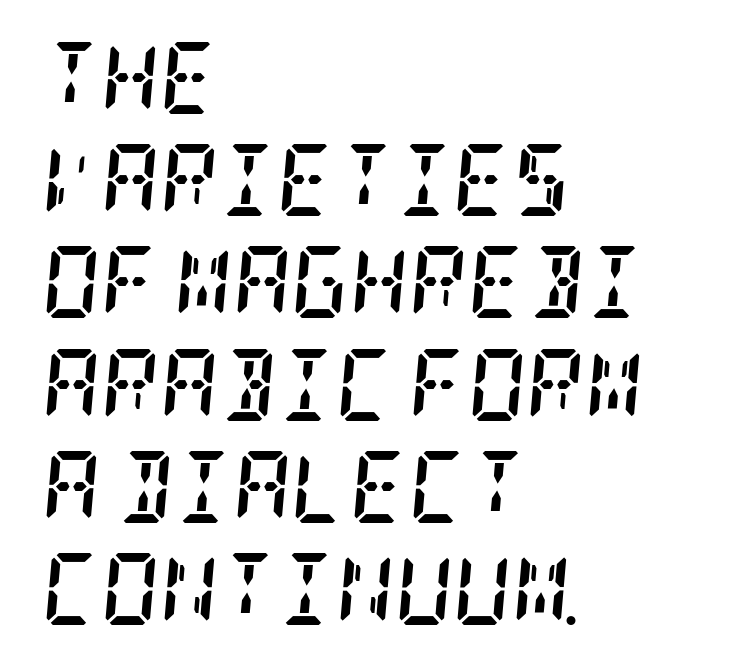
This rendering features lettering with no underline. Posture: slanted. Typeset ragged right — the left edge is the straight one. To sum up the face: it has serifs. The strokes are fattened all the way to bold. Each new line begins a customary step beneath the previous one.
